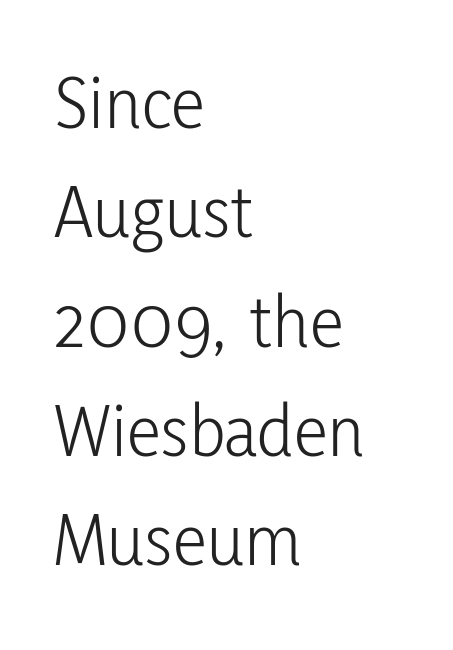
These lines stack with their left ends in a neat column. One glance says typical: line gaps are just what's usual. Students, note that the glyphs here touch the page at normal intervals. Weight: regular or lighter.
